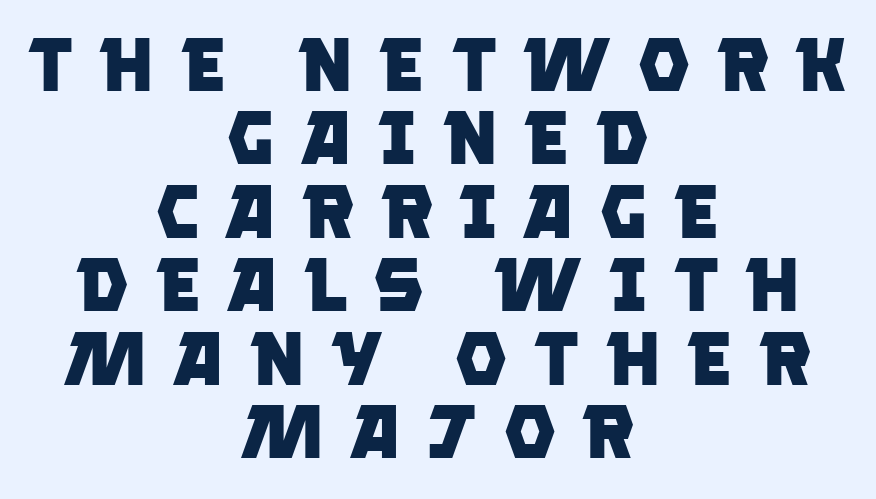
The image shows 75 px heavy sans-serif type; set centered, tight line spacing (0.98x), unusually wide letter spacing (+0.33 em), not underlined; low stroke contrast and a large x-height.
